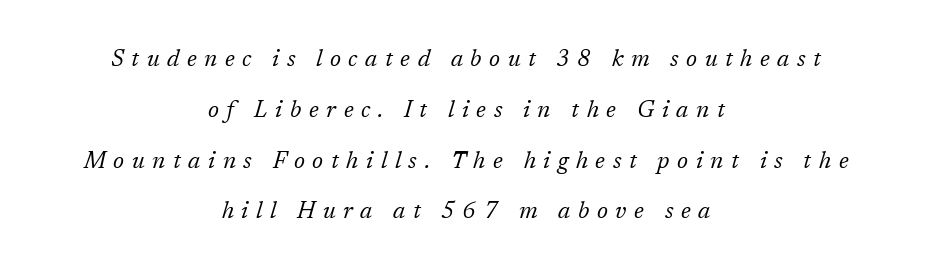
The image shows 23 px text type, italic (leaning right); set centered, loose line spacing (2.21x), unusually wide letter spacing (+0.33 em), not underlined.
